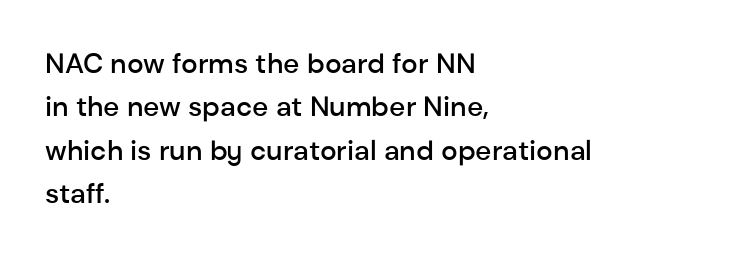
The image shows 28 px semibold sans-serif type, upright; set left-aligned, normal line spacing (1.55x), normal letter spacing, not underlined; low stroke contrast and a medium x-height.
